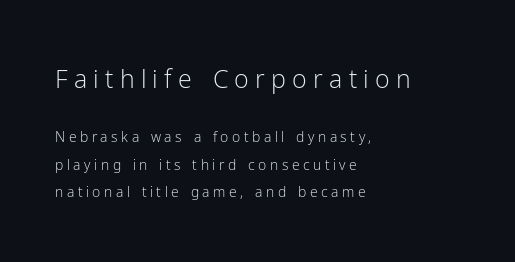
Q: Is the text bold? A: No.
Q: Is the text italic (slanted)? A: No, it is upright.
Q: Is the text underlined? A: No.
Q: How is the paragraph aligned? A: Left-aligned.
Q: Is the spacing between letters normal or unusually wide? A: Unusually wide.
Q: Is the spacing between lines tight, normal or loose? A: Loose.
Q: Which block of text is set in a larger size, the first (top) or the second (bottom)? A: The first (top) one.
